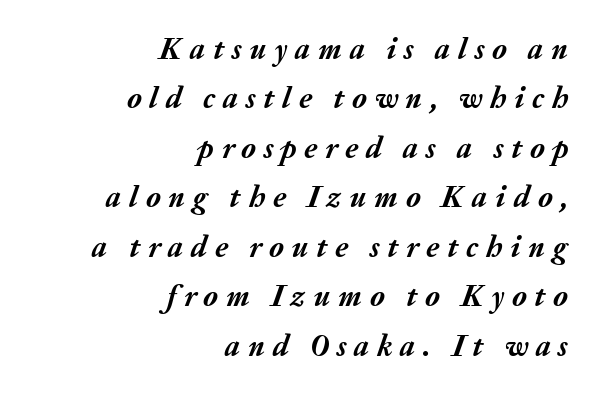
What's the leading like? Ordinary, nothing unusual. Only glyphs here, with clear space below each row. Posture: slanted. Emphasis by weight is at full strength: bold. Varying glyph widths throughout — classic text-font behaviour.
